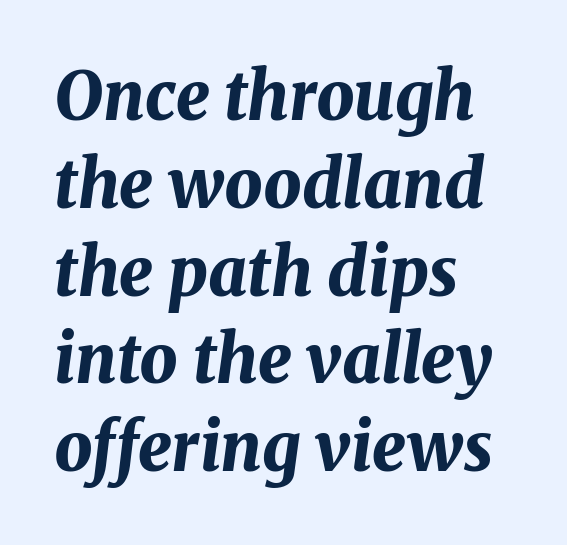
Regarding leading, the lines here are spaced in the standard way. What stands out about the letter spacing? Nothing — it is the standard amount. The letters advance in unequal steps, a hallmark of proportional type. Anything drawn beneath the words? Only blank space.
